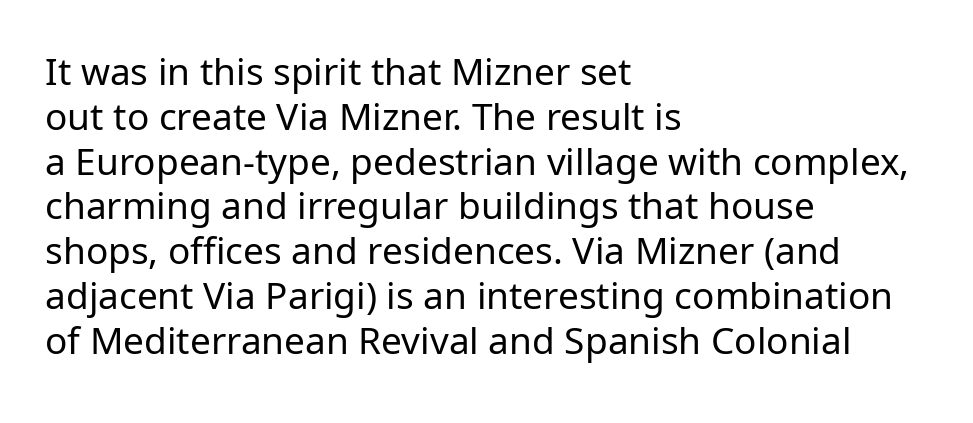
{"serif": "no", "italic": "no", "bold": "no", "weight": "regular", "width": "normal", "stroke_contrast": "low", "x_height": "medium", "monospaced": "no", "underline": "no", "align": "left", "line_spacing_ratio": 1.21, "letter_spacing": "normal", "letter_spacing_em": 0.0, "glyph_px": 37}
